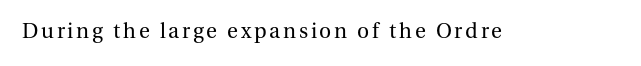
Nope, not italic — everything's standing straight. Weight: regular or lighter. This rendering features lettering with no underline.
